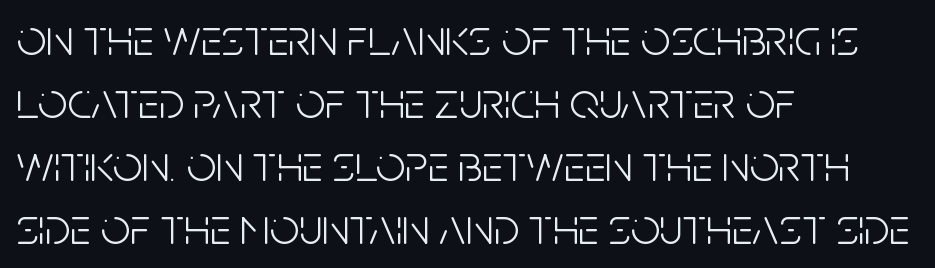
You could not count columns in this text — the font is proportionally spaced. The weight tops out at a normal text grade. Posture: upright roman. In CSS terms this would be text-align: left. The horizontal fit of the characters is conventional and even.
